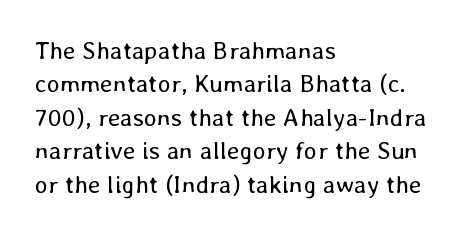
Q: Is the text bold? A: No.
Q: Is the text italic (slanted)? A: No, it is upright.
Q: Is the text underlined? A: No.
Q: How is the paragraph aligned? A: Left-aligned.
Q: Is the spacing between letters normal or unusually wide? A: Normal.
Q: Is the spacing between lines tight, normal or loose? A: Normal.
